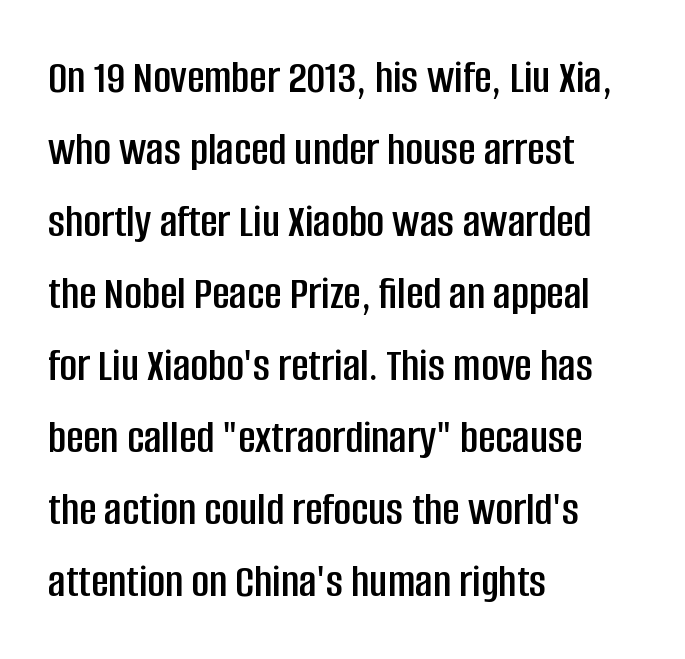
{"serif": "no", "italic": "no", "width": "condensed", "stroke_contrast": "low", "x_height": "large", "monospaced": "no", "underline": "no", "align": "left", "line_spacing": "normal", "line_spacing_ratio": 1.5, "letter_spacing": "normal", "letter_spacing_em": 0.0, "glyph_px": 48}
